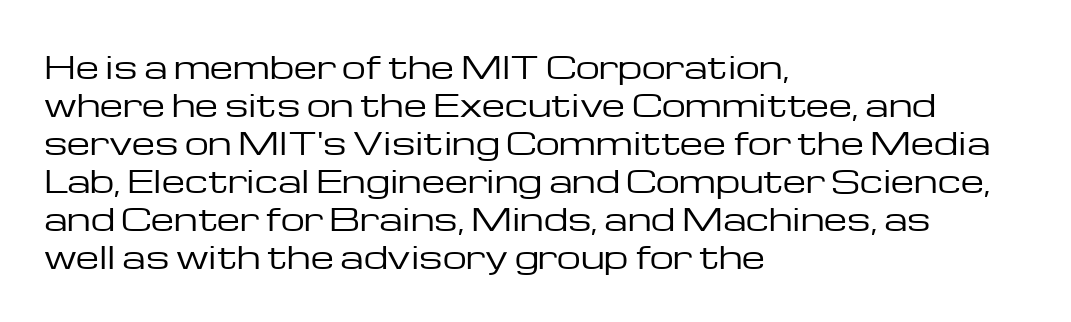
Q: Is the text bold? A: No.
Q: Is the text italic (slanted)? A: No, it is upright.
Q: Is the typeface a serif or a sans-serif typeface? A: Sans-serif.
Q: Is the text underlined? A: No.
Q: How is the paragraph aligned? A: Left-aligned.
Q: Is the spacing between letters normal or unusually wide? A: Normal.
Q: Is the spacing between lines tight, normal or loose? A: Normal.
Q: Width (condensed, normal, or wide)? A: Wide.
Q: Stroke contrast? A: Low.
Q: x-height? A: Medium.
Q: Monospaced? A: No.
